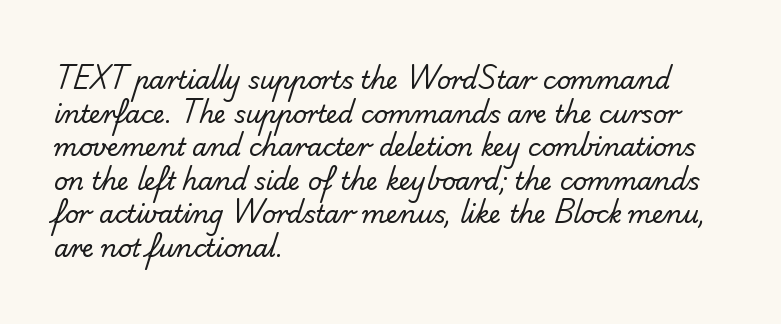
Horizontal alignment here is leftward, the default for most running prose. Weight: in the light-to-regular range. The glyphs are unaccompanied by any horizontal stroke below them. The lines sit at an ordinary, default distance from one another. Standard letterfit; no display-style spreading of the glyphs.
